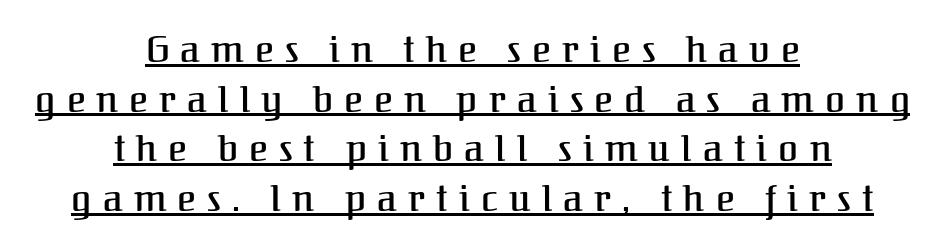
The image shows 36 px serif type, upright; set centered, normal line spacing (1.38x), unusually wide letter spacing (+0.31 em), underlined; medium stroke contrast and a medium x-height.
